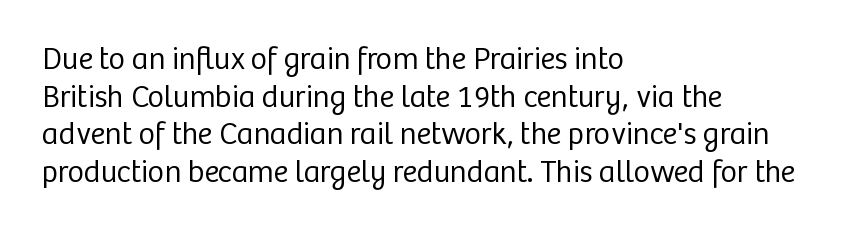
Grotesque or geometric, the face here clearly has no serifs. Weight: regular or lighter. The face used here is proportionally spaced, like ordinary book or web type. Type without underlining.
